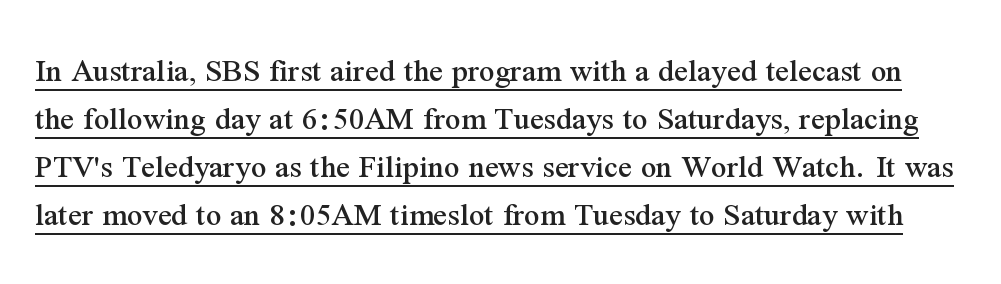
Think of a printed novel: that variable character pitch is what you see here. Nobody touched the tracking dial on this one. This is roman type, the default non-slanted kind. Letterform terminals end in serifs throughout the passage. Is there much room between lines? A standard amount, neither cramped nor airy. The sample's only ornament is a line tracing under the words.
